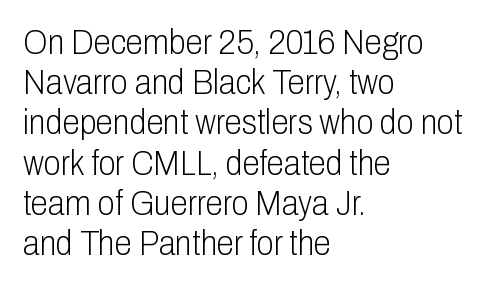
The image shows 35 px light, condensed sans-serif type, upright; set left-aligned, tight line spacing (1.15x), normal letter spacing, not underlined; low stroke contrast and a medium x-height.
